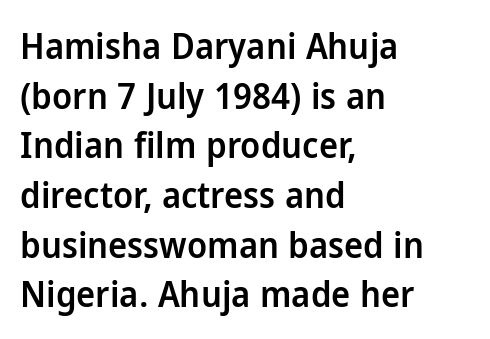
Inter-character spacing is left at the font's built-in metrics. This sample has the flowing, uneven cadence of proportional lettering. Does the copy run flush right? No — it runs flush left. This is the in-between weight designers call semibold or demi.
